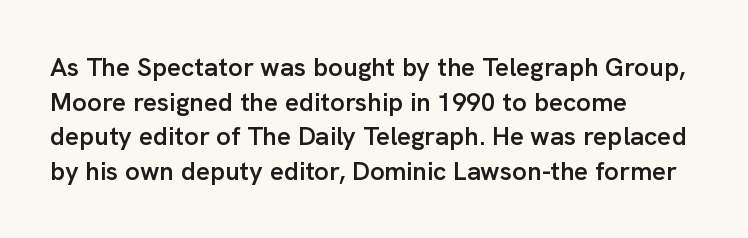
{"italic": "no", "bold": "semi", "underline": "no", "align": "left", "line_spacing": "normal", "line_spacing_ratio": 1.33, "letter_spacing": "normal", "letter_spacing_em": 0.0, "glyph_px": 26}
